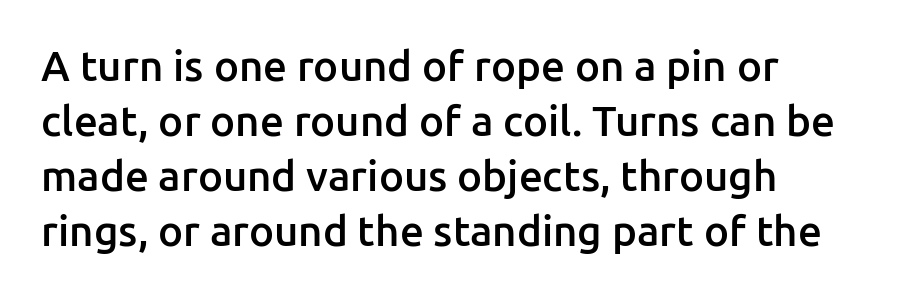
The image shows 42 px semibold sans-serif type, upright; set left-aligned, normal line spacing (1.31x), normal letter spacing, not underlined; low stroke contrast and a medium x-height.
